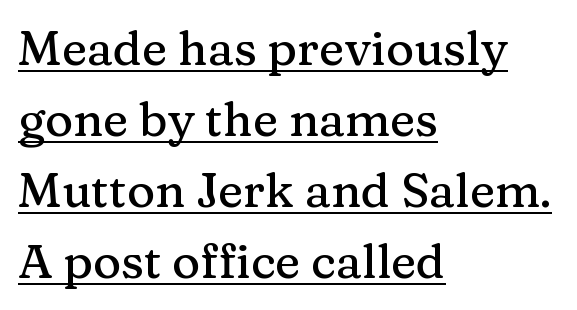
Q: Is the text italic (slanted)? A: No, it is upright.
Q: Is the typeface a serif or a sans-serif typeface? A: Serif.
Q: Is the text underlined? A: Yes.
Q: How is the paragraph aligned? A: Left-aligned.
Q: Is the spacing between letters normal or unusually wide? A: Normal.
Q: Is the spacing between lines tight, normal or loose? A: Normal.
Q: Width (condensed, normal, or wide)? A: Normal.
Q: Stroke contrast? A: Medium.
Q: x-height? A: Medium.
Q: Monospaced? A: No.
